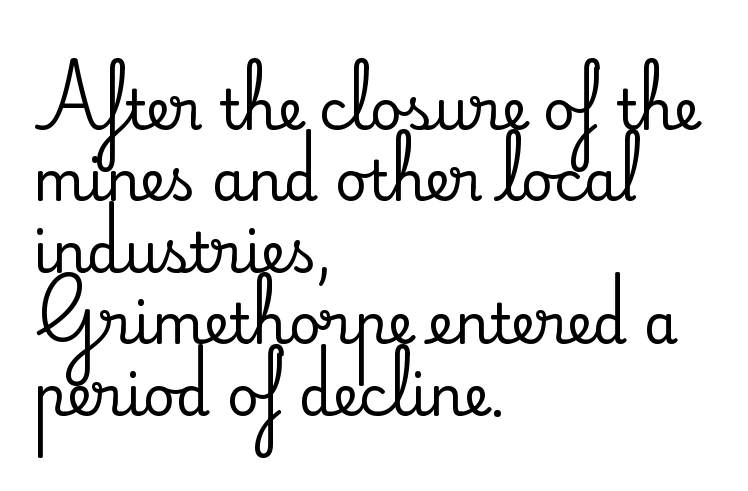
{"serif": "yes", "italic": "no", "width": "normal", "stroke_contrast": "medium", "x_height": "small", "monospaced": "no", "underline": "no", "align": "left", "line_spacing": "normal", "line_spacing_ratio": 1.3, "letter_spacing": "normal", "letter_spacing_em": 0.0, "glyph_px": 55}
